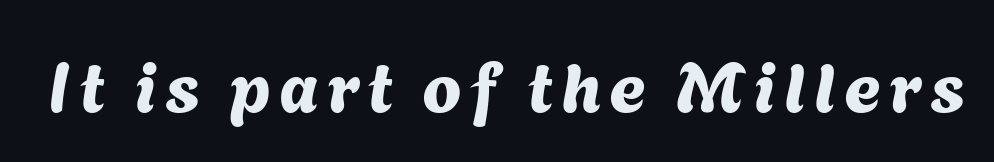
The image shows 70 px sans-serif type; set not underlined; medium stroke contrast and a medium x-height.
